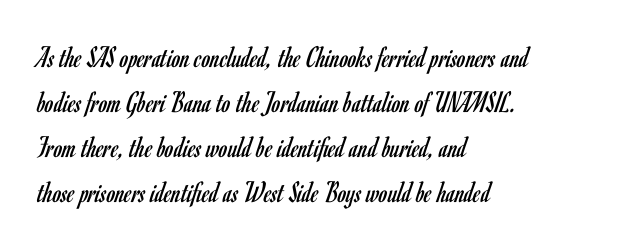
The image shows 31 px regular-weight, condensed sans-serif type; set left-aligned, normal line spacing (1.45x), normal letter spacing, not underlined; low stroke contrast and a small x-height.
